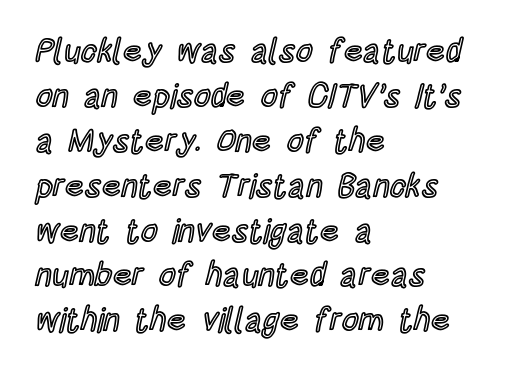
The image shows 33 px condensed type; set left-aligned, normal line spacing (1.36x), normal letter spacing, not underlined; a large x-height.
